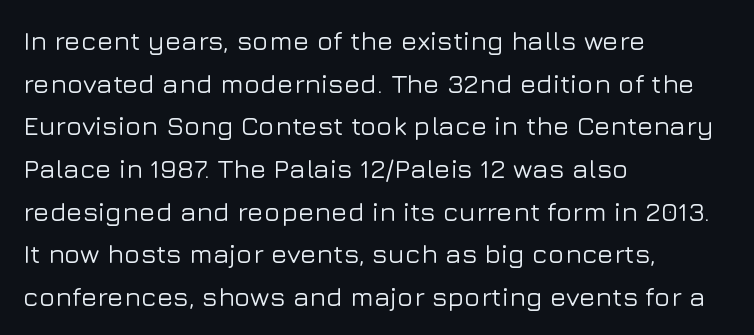
Q: Is the text italic (slanted)? A: No, it is upright.
Q: Is the text underlined? A: No.
Q: How is the paragraph aligned? A: Left-aligned.
Q: Is the spacing between letters normal or unusually wide? A: Normal.
Q: Is the spacing between lines tight, normal or loose? A: Normal.
